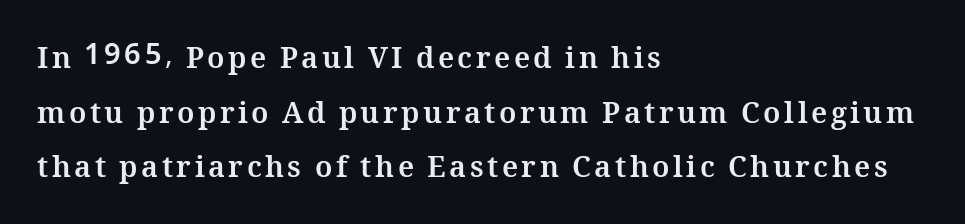
Q: Is the text bold? A: Yes.
Q: Is the text italic (slanted)? A: No, it is upright.
Q: Is the text underlined? A: No.
Q: How is the paragraph aligned? A: Left-aligned.
Q: Width (condensed, normal, or wide)? A: Normal.
Q: Stroke contrast? A: Medium.
Q: x-height? A: Medium.
Q: Monospaced? A: No.
